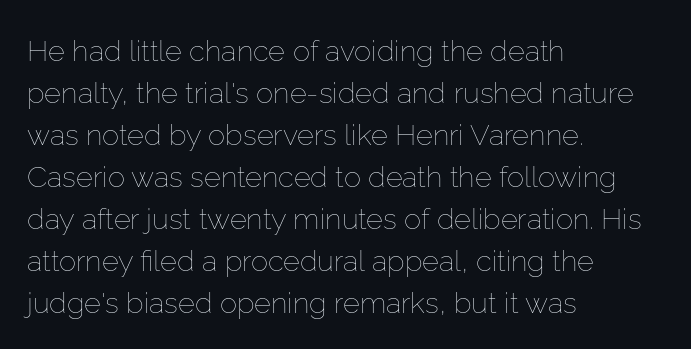
The image shows 29 px thin type, upright; set left-aligned, normal line spacing (1.45x), normal letter spacing, not underlined; low stroke contrast and a medium x-height.
